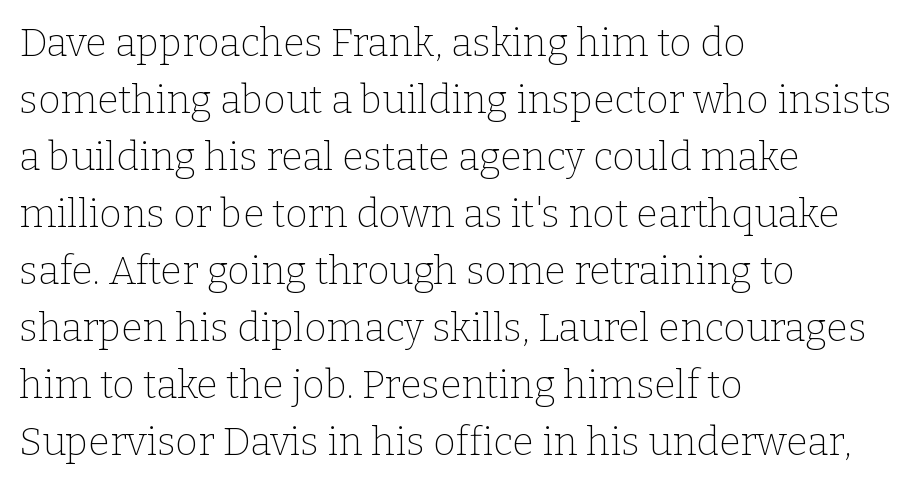
The image shows 39 px thin serif type, upright; set left-aligned, normal line spacing (1.46x), normal letter spacing, not underlined; low stroke contrast and a medium x-height.
